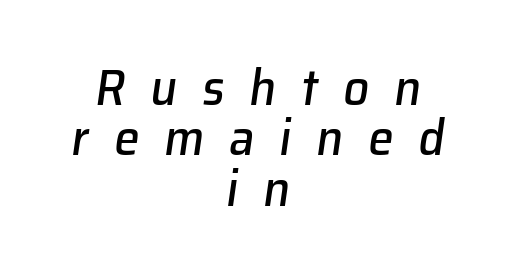
{"italic": "yes", "lean": "right", "slant_degrees": 8, "width": "normal", "stroke_contrast": "low", "x_height": "medium", "monospaced": "no", "underline": "no", "align": "center", "line_spacing": "tight", "line_spacing_ratio": 0.99, "letter_spacing": "wide", "letter_spacing_em": 0.49, "glyph_px": 51}
